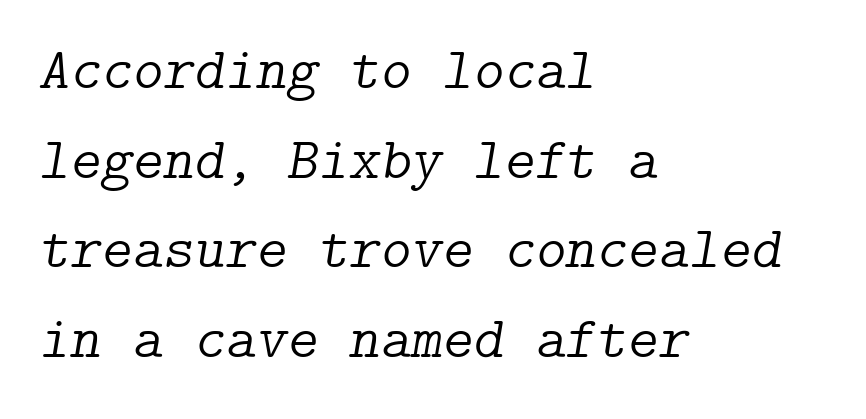
{"serif": "yes", "italic": "yes", "lean": "right", "slant_degrees": 9, "bold": "no", "weight": "light", "width": "normal", "stroke_contrast": "low", "x_height": "medium", "underline": "no", "align": "left", "line_spacing": "normal", "line_spacing_ratio": 1.52, "letter_spacing": "normal", "letter_spacing_em": 0.0, "glyph_px": 59}
